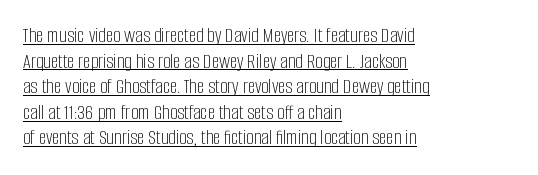
The image shows 21 px text type, upright; set left-aligned, line spacing 1.22x, normal letter spacing, underlined.
